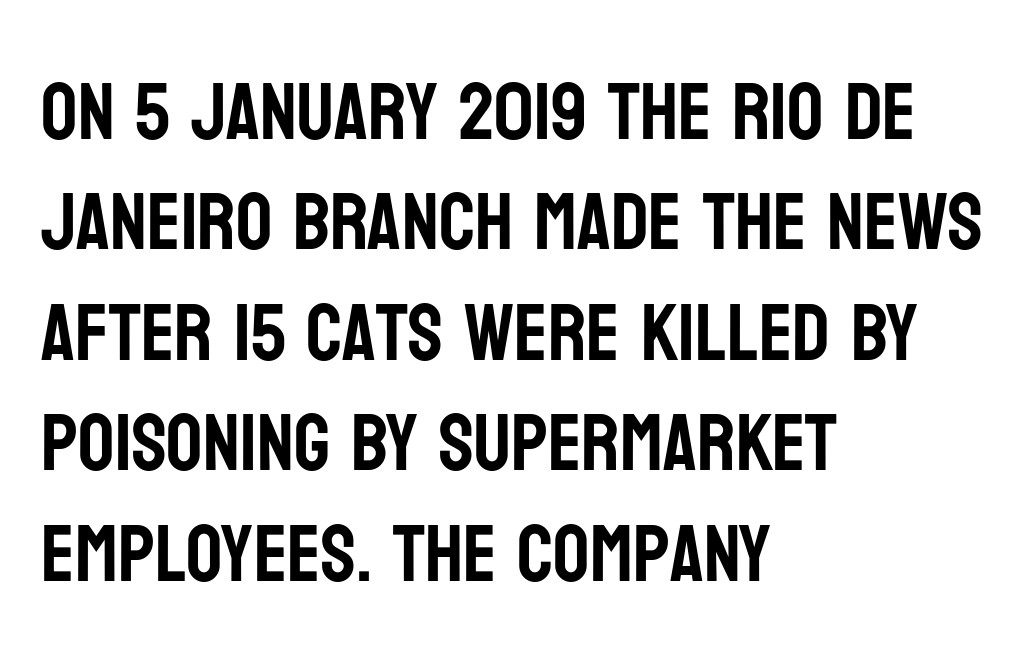
Q: Is the text italic (slanted)? A: No, it is upright.
Q: Is the typeface a serif or a sans-serif typeface? A: Sans-serif.
Q: Is the text underlined? A: No.
Q: How is the paragraph aligned? A: Left-aligned.
Q: Is the spacing between letters normal or unusually wide? A: Normal.
Q: Is the spacing between lines tight, normal or loose? A: Normal.
Q: Width (condensed, normal, or wide)? A: Condensed.
Q: Stroke contrast? A: Low.
Q: x-height? A: Large.
Q: Monospaced? A: No.
